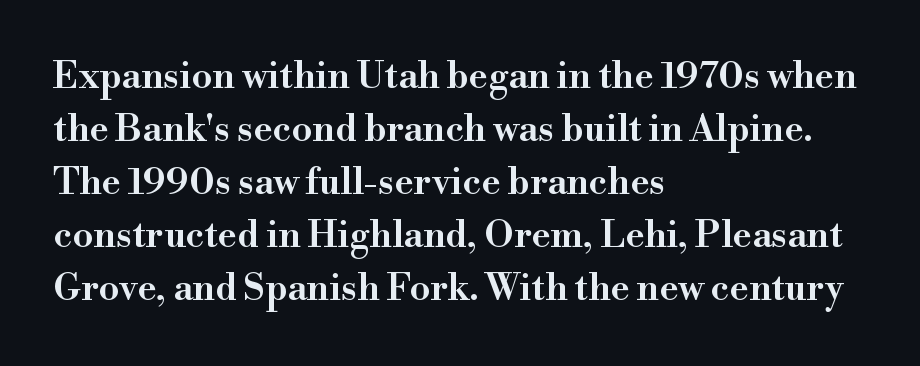
The image shows 37 px semibold serif type, upright; set left-aligned, normal line spacing (1.43x), normal letter spacing, not underlined; high stroke contrast and a small x-height.
